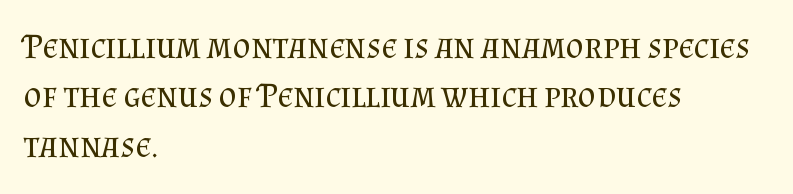
Short and long lines alike share a common starting point at left. These lines are rendered in a variable-pitch font. This sample uses an upright cut, with every glyph sitting square on the baseline. The lines sit at an ordinary, default distance from one another. How are the letters spaced? Ordinarily, with no added tracking. The glyphs are unaccompanied by any horizontal stroke below them.
